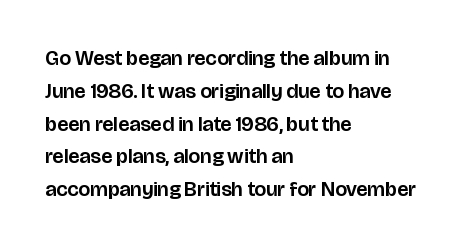
Whoever set this chose a conventional vertical rhythm. Quick note: not italic, upright. Only glyphs here, with clear space below each row. The horizontal fit of the characters is conventional and even. Notice how the passage keeps a crisp vertical edge on the left only.
